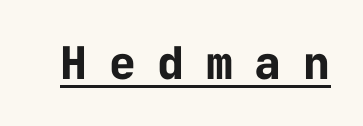
The image shows 45 px bold sans-serif type, upright, monospaced; set unusually wide letter spacing (+0.48 em), underlined; low stroke contrast and a medium x-height.
